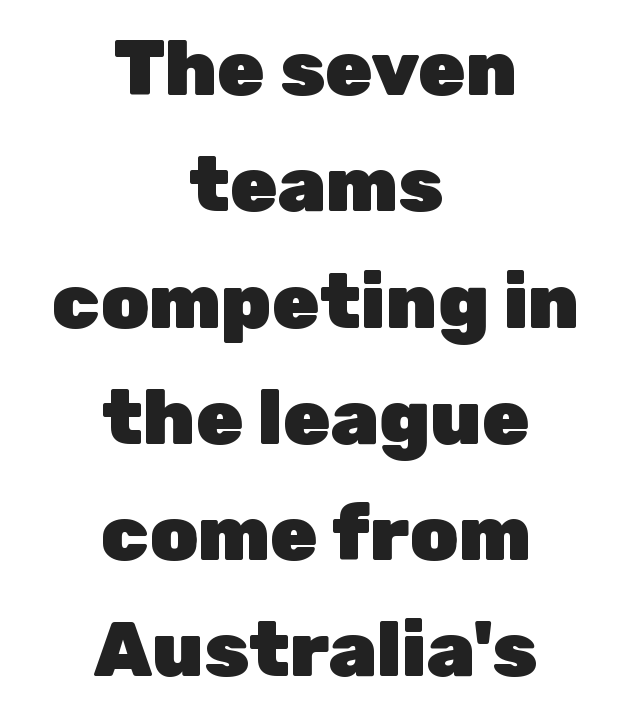
The image shows 77 px heavy sans-serif type, upright; set centered, normal line spacing (1.51x), normal letter spacing, not underlined; low stroke contrast and a medium x-height.
